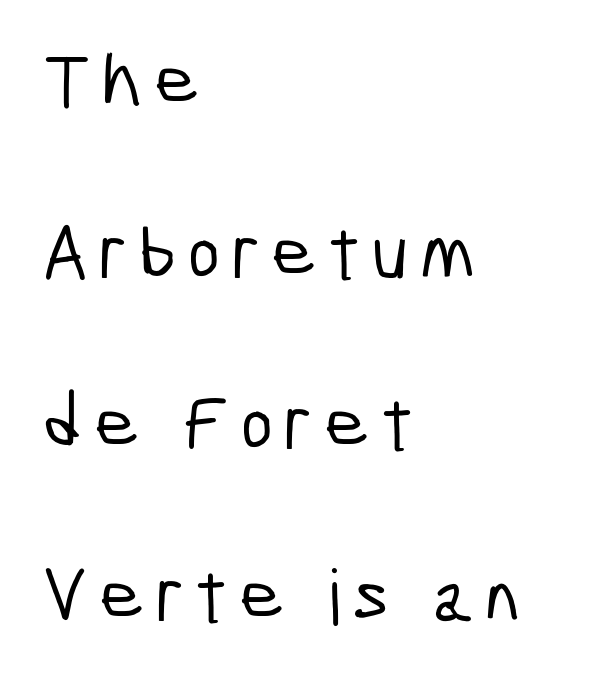
{"serif": "no", "width": "condensed", "stroke_contrast": "low", "x_height": "medium", "monospaced": "no", "underline": "no", "align": "left", "line_spacing": "loose", "line_spacing_ratio": 2.23, "glyph_px": 77}
